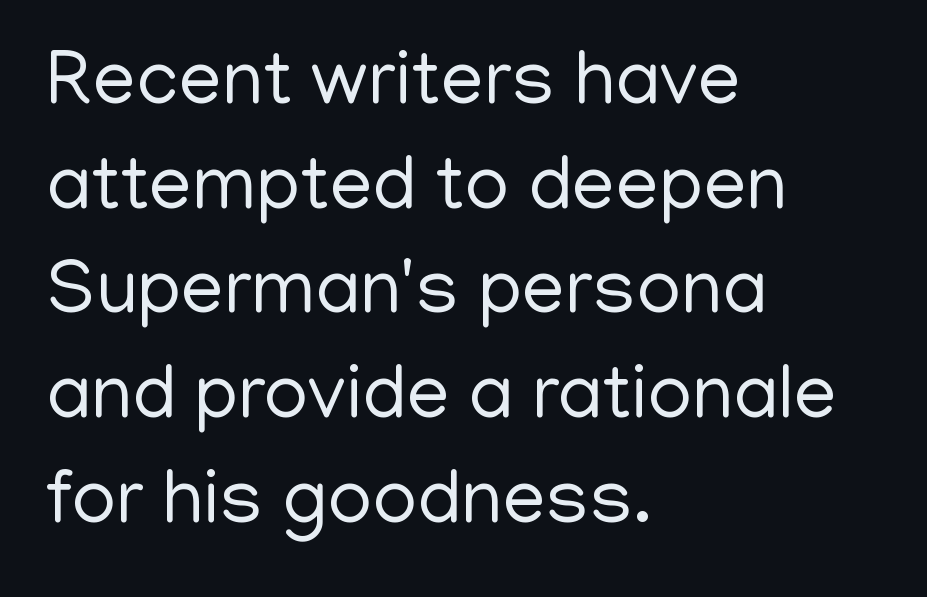
Q: Is the text bold? A: No.
Q: Is the text italic (slanted)? A: No, it is upright.
Q: Is the typeface a serif or a sans-serif typeface? A: Sans-serif.
Q: Is the text underlined? A: No.
Q: How is the paragraph aligned? A: Left-aligned.
Q: Is the spacing between letters normal or unusually wide? A: Normal.
Q: Is the spacing between lines tight, normal or loose? A: Normal.
Q: Width (condensed, normal, or wide)? A: Normal.
Q: Stroke contrast? A: Low.
Q: x-height? A: Medium.
Q: Monospaced? A: No.
